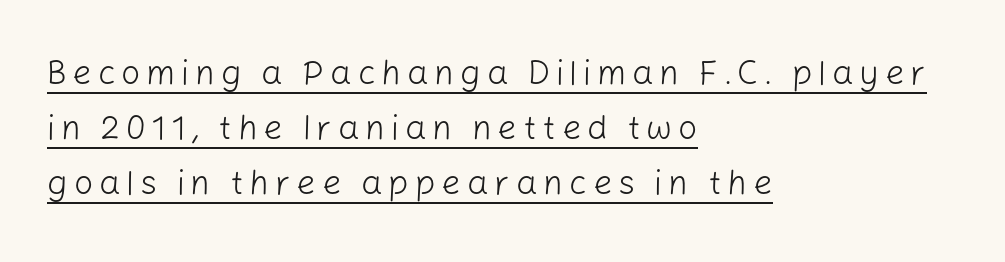
The paragraph shown leans on its left margin. Here the designer chose a conventional face with non-uniform glyph widths. A roman cut, with each character standing at attention. No letter is thick-stroked: the sample isn't bold. This sample carries an underscore along the baseline area. Regarding leading, the lines here are spaced in the standard way.
